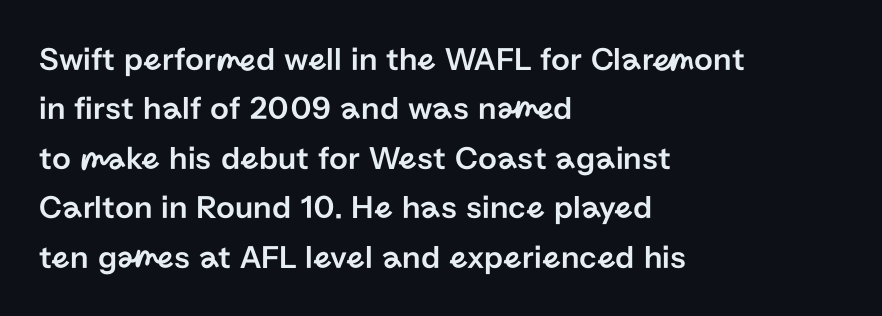
Q: Is the text italic (slanted)? A: No, it is upright.
Q: Is the typeface a serif or a sans-serif typeface? A: Sans-serif.
Q: Is the text underlined? A: No.
Q: How is the paragraph aligned? A: Left-aligned.
Q: Is the spacing between letters normal or unusually wide? A: Normal.
Q: Is the spacing between lines tight, normal or loose? A: Normal.
Q: Width (condensed, normal, or wide)? A: Normal.
Q: Stroke contrast? A: Low.
Q: x-height? A: Medium.
Q: Monospaced? A: No.
